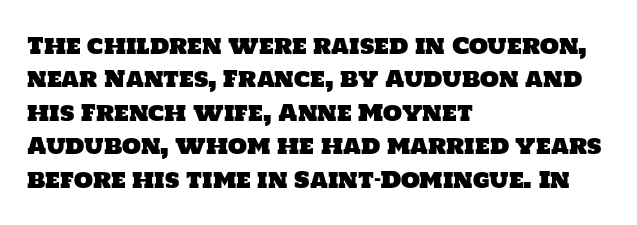
Q: Is the text underlined? A: No.
Q: How is the paragraph aligned? A: Left-aligned.
Q: Is the spacing between letters normal or unusually wide? A: Normal.
Q: Is the spacing between lines tight, normal or loose? A: Normal.
